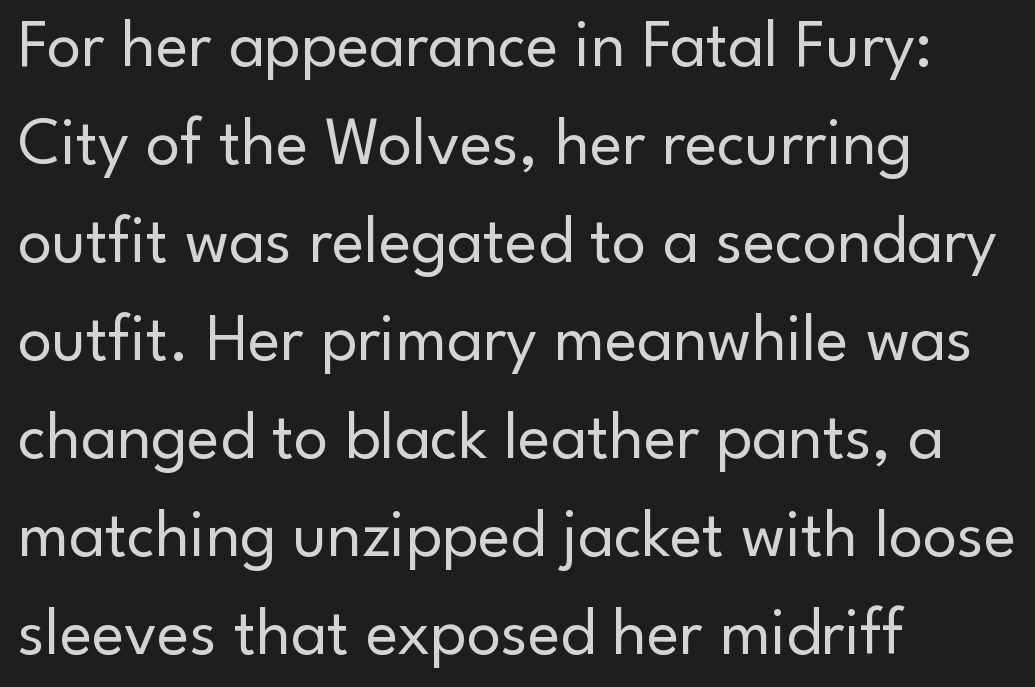
The image shows 68 px regular-weight sans-serif type, upright; set left-aligned, normal line spacing (1.44x), normal letter spacing, not underlined; low stroke contrast and a small x-height.
